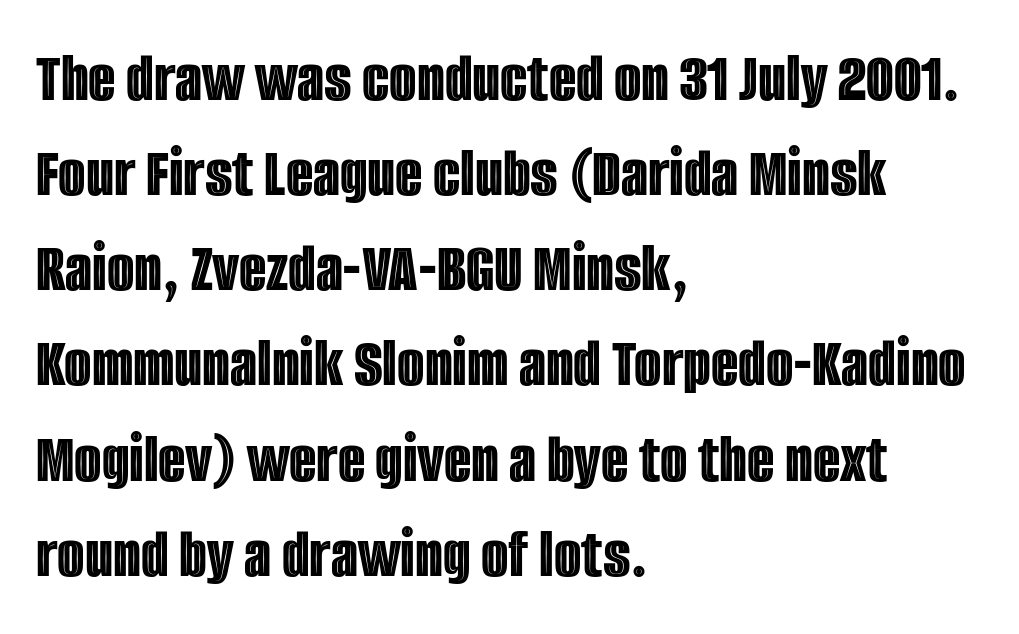
The image shows 71 px condensed type, upright; set left-aligned, normal line spacing (1.34x), normal letter spacing, not underlined; a large x-height.
